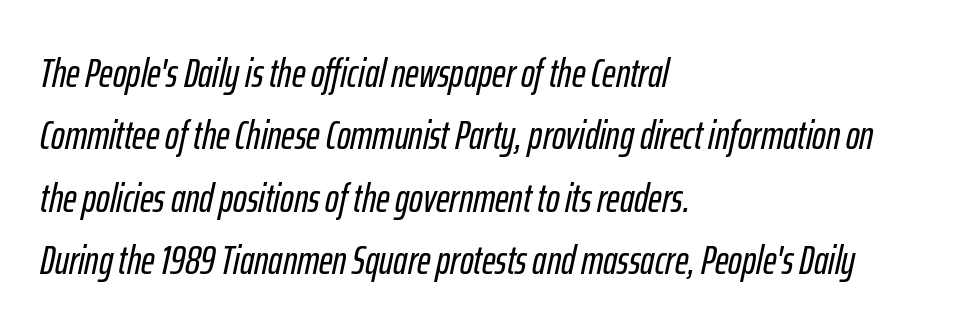
{"italic": "yes", "lean": "right", "slant_degrees": 12, "width": "condensed", "stroke_contrast": "low", "x_height": "medium", "monospaced": "no", "underline": "no", "align": "left", "line_spacing": "normal", "line_spacing_ratio": 1.52, "letter_spacing": "normal", "letter_spacing_em": 0.0, "glyph_px": 41}
